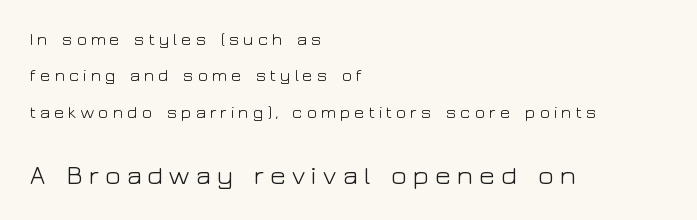
The image shows 27 px text type, upright; set left-aligned, loose line spacing (2.02x), not underlined; the second (bottom) block is 1.5x larger.
